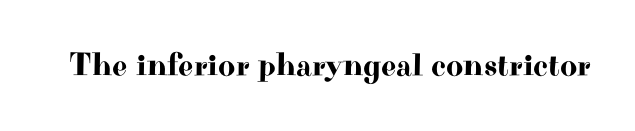
The font family rendered here belongs to the serif group. The letters stand upright; this is a roman face. The space beneath each line is pristine and unruled. Character widths vary here, with narrow letters taking less room than wide ones. Between one letter and the next there's only the usual sliver of space.
